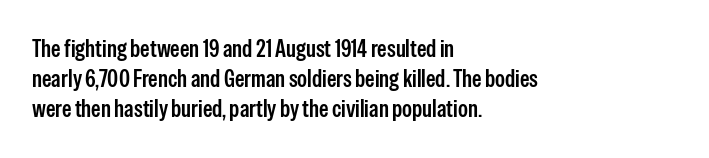
The image shows 24 px text type, upright; set left-aligned, normal line spacing (1.26x), normal letter spacing, not underlined.
